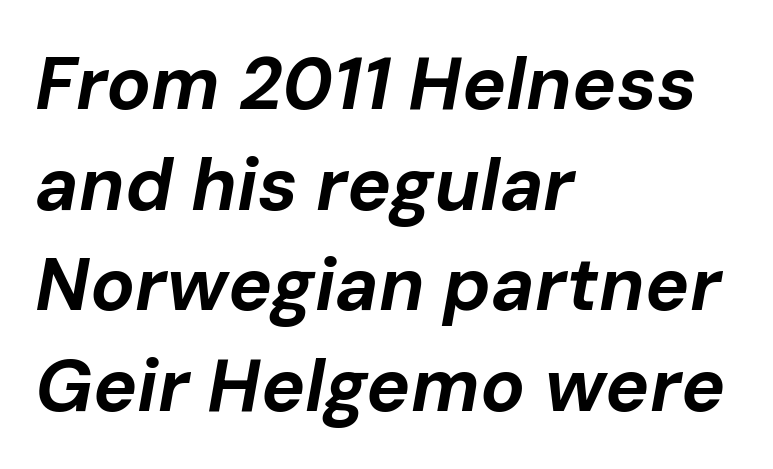
The image shows 74 px bold type, italic (leaning right); set left-aligned, normal line spacing (1.36x), normal letter spacing, not underlined; low stroke contrast and a medium x-height.
